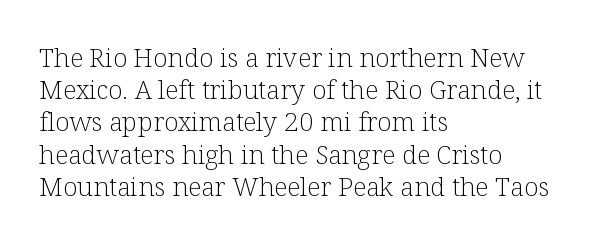
Q: Is the text bold? A: No.
Q: Is the text italic (slanted)? A: No, it is upright.
Q: Is the text underlined? A: No.
Q: How is the paragraph aligned? A: Left-aligned.
Q: Is the spacing between letters normal or unusually wide? A: Normal.
